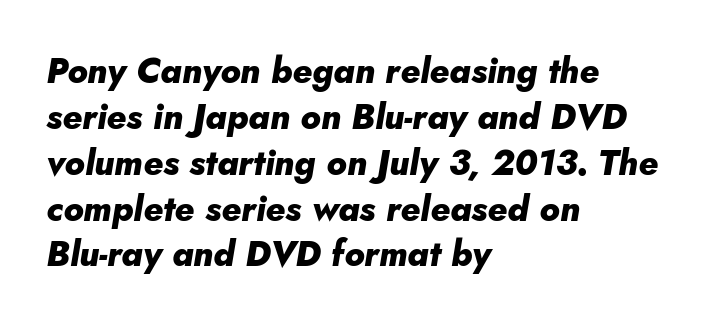
{"italic": "yes", "lean": "right", "slant_degrees": 10, "bold": "yes", "weight": "heavy", "width": "normal", "stroke_contrast": "low", "x_height": "small", "monospaced": "no", "underline": "no", "align": "left", "line_spacing": "normal", "line_spacing_ratio": 1.31, "letter_spacing": "normal", "letter_spacing_em": 0.0, "glyph_px": 35}
